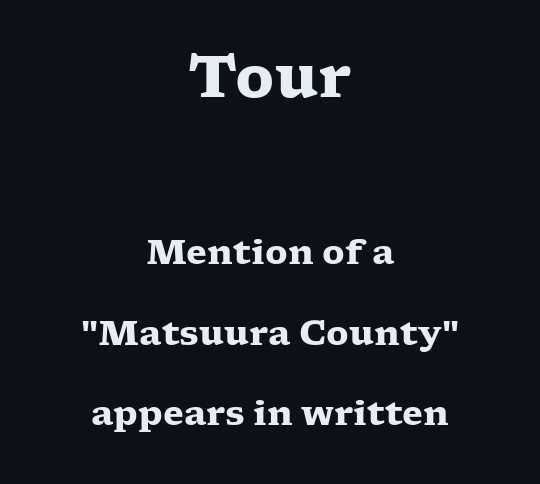
{"serif": "yes", "italic": "no", "bold": "yes", "weight": "heavy", "width": "wide", "stroke_contrast": "low", "x_height": "medium", "monospaced": "no", "underline": "no", "align": "center", "line_spacing": "loose", "line_spacing_ratio": 2.36, "letter_spacing": "normal", "letter_spacing_em": 0.0, "larger_block": "first", "size_ratio": 1.74, "glyph_px": 59}
